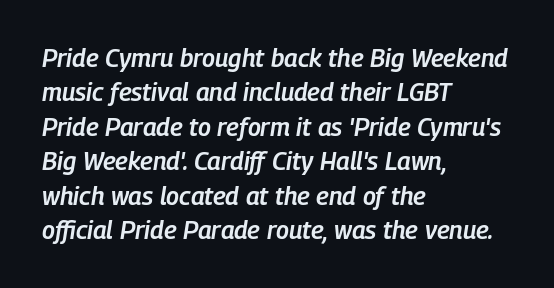
Leading: standard. The compositor pushed each line to the left boundary. The text carries the slant typical of an italic or oblique font. I'd describe the lettering as semibold — firm but not a full bold. Compared with typical body copy, the letter spacing here is the same. The zone under the glyphs is completely vacant.
